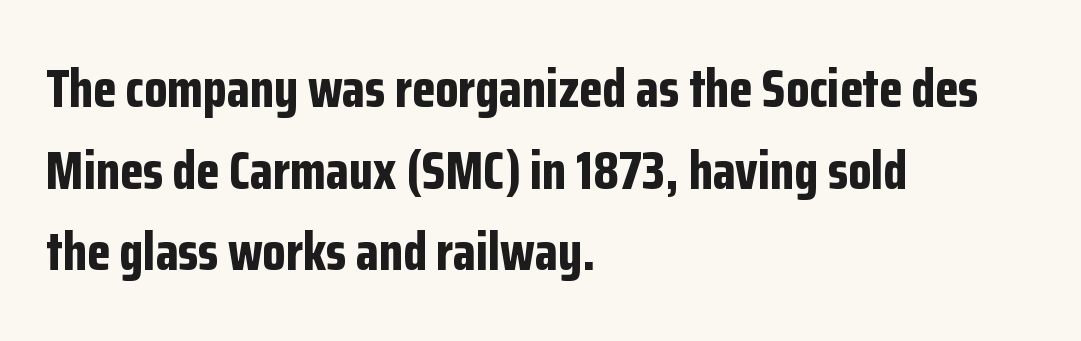
The image shows 53 px bold, condensed sans-serif type, upright; set left-aligned, normal line spacing (1.54x), normal letter spacing, not underlined; low stroke contrast and a medium x-height.
